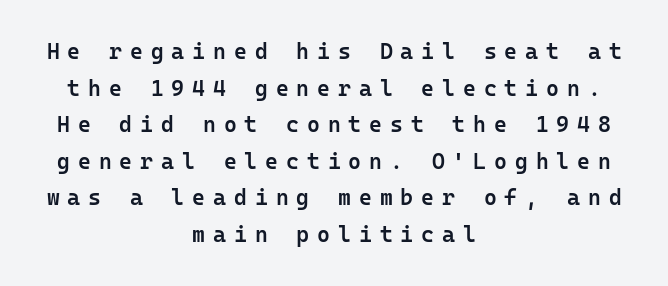
Q: Is the text bold? A: Semi-bold.
Q: Is the text italic (slanted)? A: No, it is upright.
Q: Is the text underlined? A: No.
Q: How is the paragraph aligned? A: Centered.
Q: Is the spacing between letters normal or unusually wide? A: Unusually wide.
Q: Is the spacing between lines tight, normal or loose? A: Normal.
